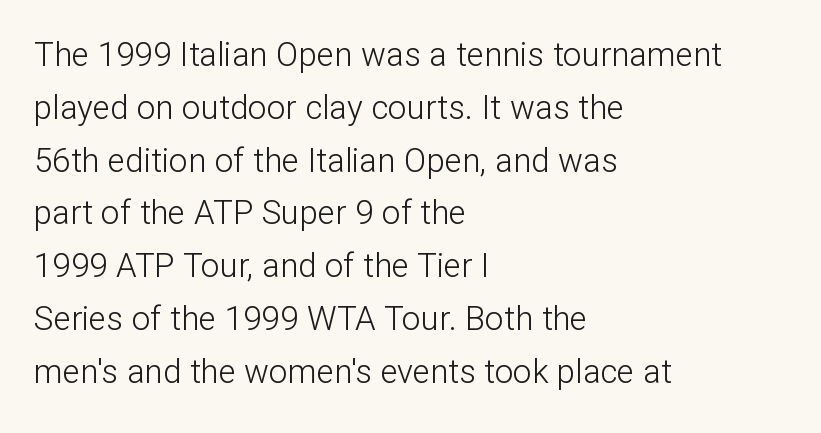
The image shows 33 px light sans-serif type, upright; set left-aligned, normal line spacing (1.6x), normal letter spacing, not underlined; low stroke contrast and a medium x-height.
